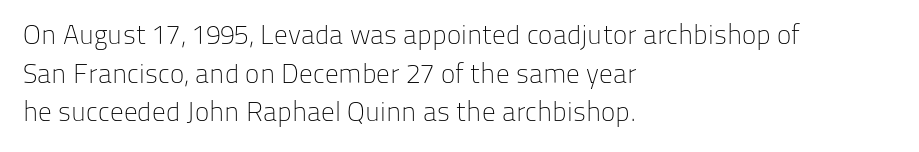
Stroke thickness stays within the range of a standard reading face or lighter. Notice how descenders clear the ascenders below comfortably — that's standard leading. There is no visible air inserted between adjacent glyphs. Casual observation: everything's shoved over to the left. The specimen omits any rule beneath the text block's lines. The letters stand straight up with perfectly vertical stems.
